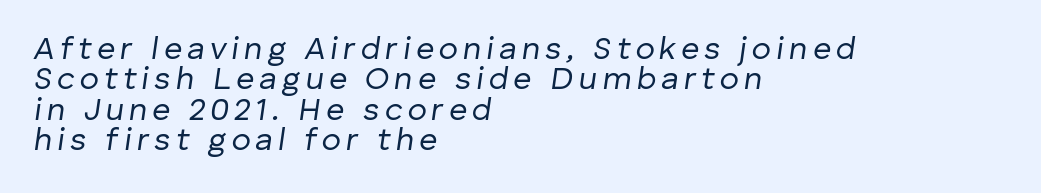
The rag falls on the right side of this text block. The face used here is proportionally spaced, like ordinary book or web type. The letters look calm and open, with moderate or lighter stems. Underlining? Definitely not there. Is there much room between lines? No — they nearly touch. A typesetter would mark this as italic.
